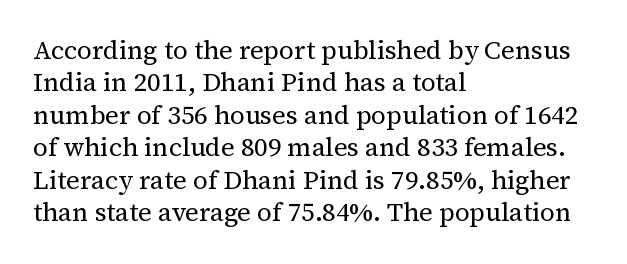
Q: Is the text bold? A: No.
Q: Is the text italic (slanted)? A: No, it is upright.
Q: Is the text underlined? A: No.
Q: How is the paragraph aligned? A: Left-aligned.
Q: Is the spacing between letters normal or unusually wide? A: Normal.
Q: Is the spacing between lines tight, normal or loose? A: Normal.
